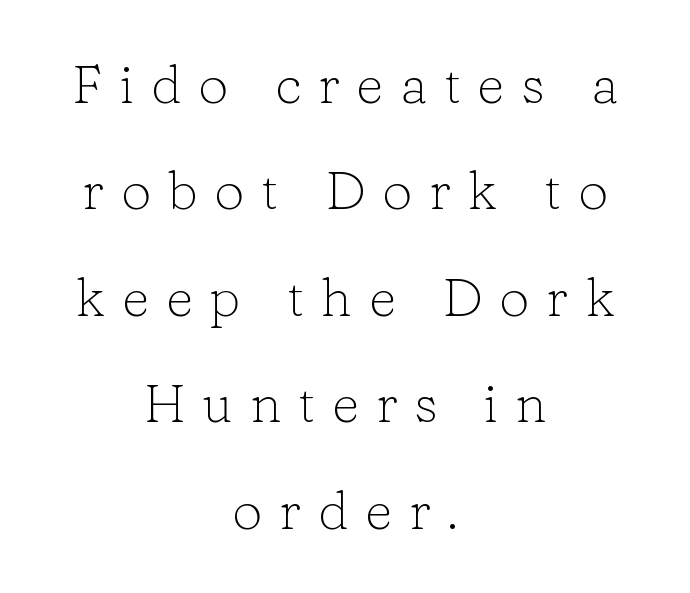
The image shows 54 px light serif type, upright; set centered, loose line spacing (1.97x), unusually wide letter spacing (+0.31 em), not underlined; low stroke contrast and a medium x-height.
